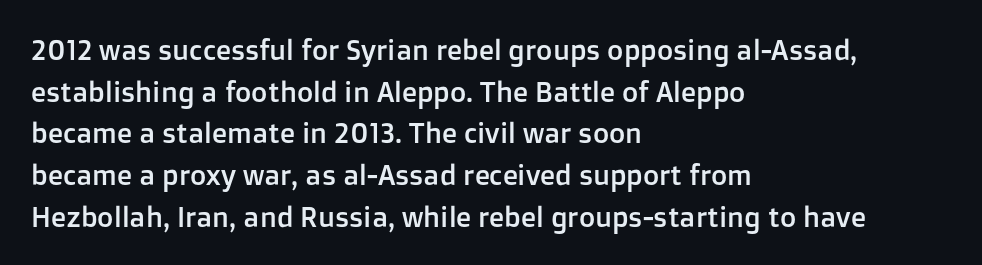
{"serif": "no", "italic": "no", "width": "normal", "stroke_contrast": "low", "x_height": "medium", "monospaced": "no", "underline": "no", "align": "left", "line_spacing": "normal", "line_spacing_ratio": 1.49, "letter_spacing": "normal", "letter_spacing_em": 0.0, "glyph_px": 28}
